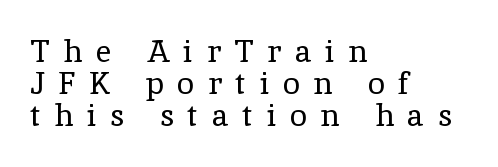
Q: Is the text bold? A: No.
Q: Is the text italic (slanted)? A: No, it is upright.
Q: Is the typeface a serif or a sans-serif typeface? A: Serif.
Q: Is the text underlined? A: No.
Q: How is the paragraph aligned? A: Left-aligned.
Q: Is the spacing between letters normal or unusually wide? A: Unusually wide.
Q: Is the spacing between lines tight, normal or loose? A: Tight.
Q: Width (condensed, normal, or wide)? A: Normal.
Q: x-height? A: Medium.
Q: Monospaced? A: No.
